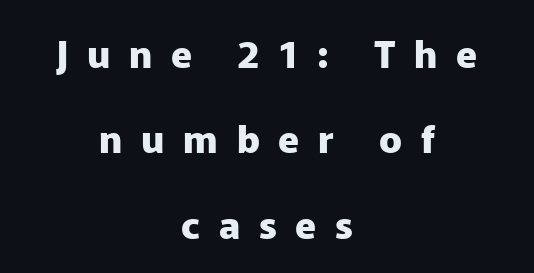
{"serif": "no", "italic": "no", "bold": "yes", "weight": "heavy", "width": "normal", "stroke_contrast": "low", "x_height": "medium", "monospaced": "no", "underline": "no", "align": "center", "line_spacing": "loose", "line_spacing_ratio": 2.25, "letter_spacing": "wide", "letter_spacing_em": 0.49, "glyph_px": 38}
